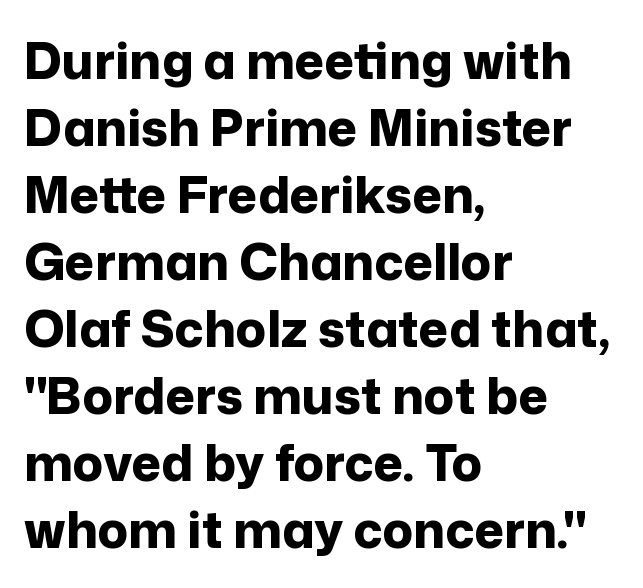
The image shows 50 px bold sans-serif type, upright; set left-aligned, normal line spacing (1.34x), normal letter spacing, not underlined; low stroke contrast and a medium x-height.
